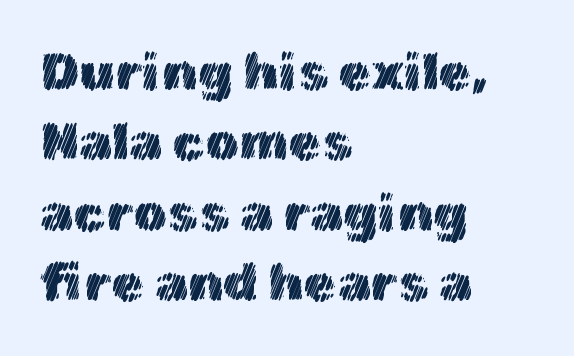
Q: Is the text italic (slanted)? A: No, it is upright.
Q: Is the text underlined? A: No.
Q: How is the paragraph aligned? A: Left-aligned.
Q: Is the spacing between letters normal or unusually wide? A: Normal.
Q: Is the spacing between lines tight, normal or loose? A: Normal.
Q: Width (condensed, normal, or wide)? A: Normal.
Q: x-height? A: Medium.
Q: Monospaced? A: No.
